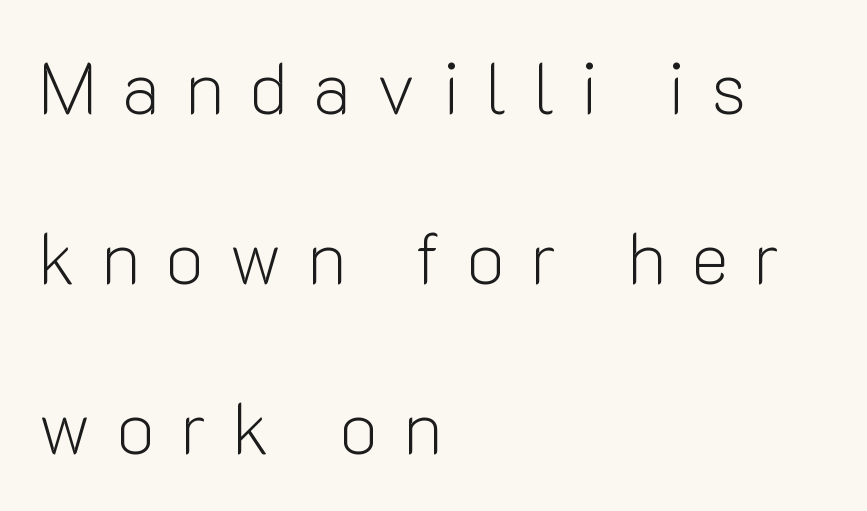
Q: Is the text bold? A: No.
Q: Is the text italic (slanted)? A: No, it is upright.
Q: Is the typeface a serif or a sans-serif typeface? A: Sans-serif.
Q: Is the text underlined? A: No.
Q: How is the paragraph aligned? A: Left-aligned.
Q: Is the spacing between letters normal or unusually wide? A: Unusually wide.
Q: Is the spacing between lines tight, normal or loose? A: Loose.
Q: Width (condensed, normal, or wide)? A: Normal.
Q: Stroke contrast? A: Low.
Q: x-height? A: Medium.
Q: Monospaced? A: No.
